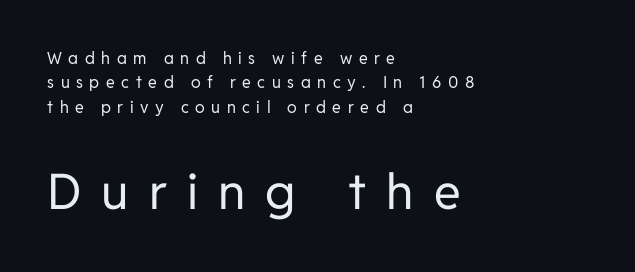
These lines were composed using upright roman letters. Unbolded letterforms with no extra heft. The rendering uses natural spacing where letterforms have individual widths. Regarding leading, the lines here are spaced in the standard way. Typeset ragged right — the left edge is the straight one. There is plenty of visible air inserted between adjacent glyphs.
